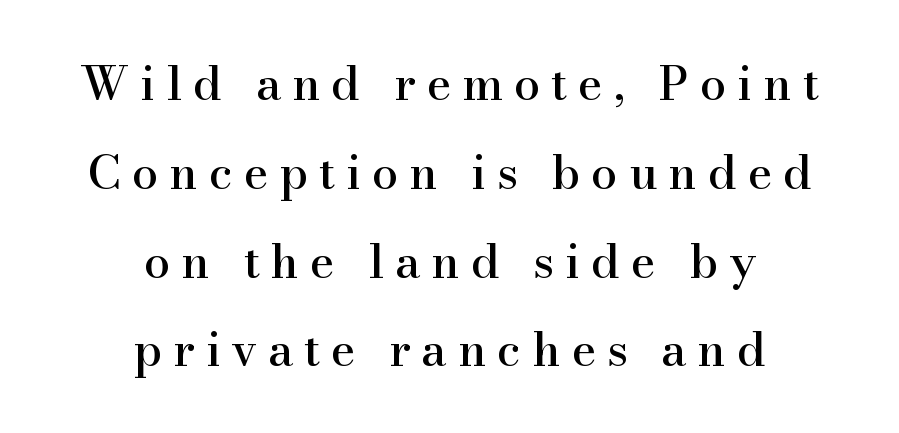
The image shows 47 px serif type, upright; set centered, line spacing 1.89x, unusually wide letter spacing (+0.23 em), not underlined; high stroke contrast and a small x-height.
